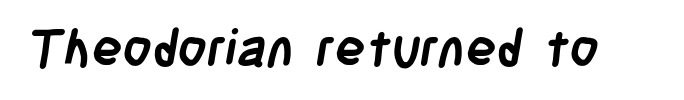
The image shows 51 px semibold, condensed sans-serif type; set normal letter spacing, not underlined; low stroke contrast and a large x-height.
